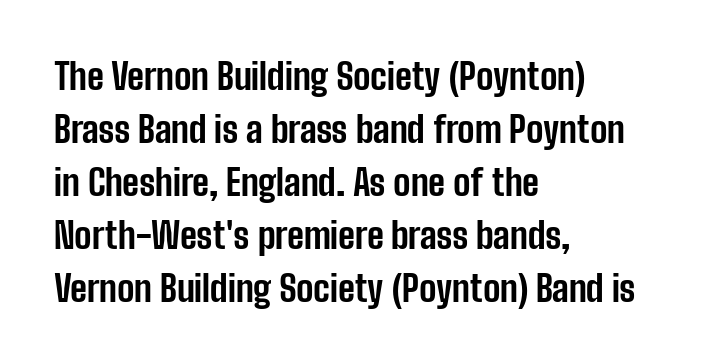
The image shows 36 px bold, condensed sans-serif type, upright; set left-aligned, normal line spacing (1.47x), normal letter spacing, not underlined; low stroke contrast and a medium x-height.
